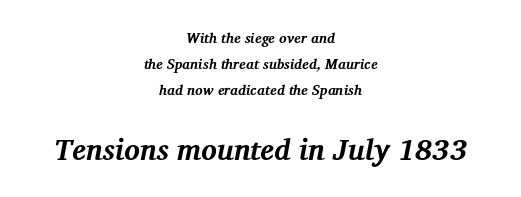
{"serif": "yes", "italic": "yes", "lean": "right", "slant_degrees": 12, "bold": "yes", "weight": "bold", "width": "normal", "stroke_contrast": "medium", "x_height": "medium", "monospaced": "no", "underline": "no", "align": "center", "line_spacing_ratio": 1.87, "letter_spacing": "normal", "letter_spacing_em": 0.0, "larger_block": "second", "size_ratio": 2.07, "glyph_px": 29}
